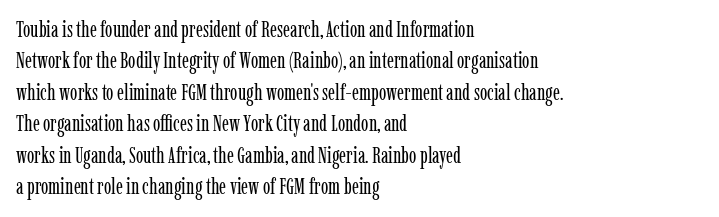
Q: Is the text bold? A: No.
Q: Is the text italic (slanted)? A: No, it is upright.
Q: Is the text underlined? A: No.
Q: How is the paragraph aligned? A: Left-aligned.
Q: Is the spacing between letters normal or unusually wide? A: Normal.
Q: Is the spacing between lines tight, normal or loose? A: Normal.
